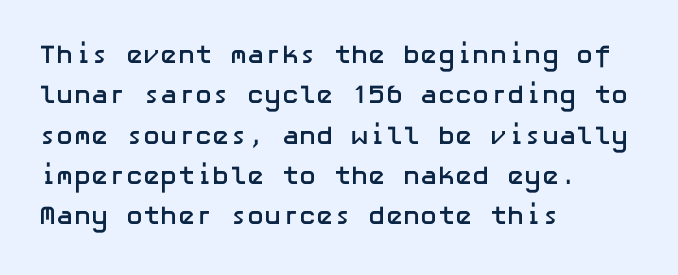
{"italic": "no", "bold": "yes", "underline": "no", "align": "left", "line_spacing": "normal", "line_spacing_ratio": 1.55, "letter_spacing": "normal", "letter_spacing_em": 0.0, "glyph_px": 26}
